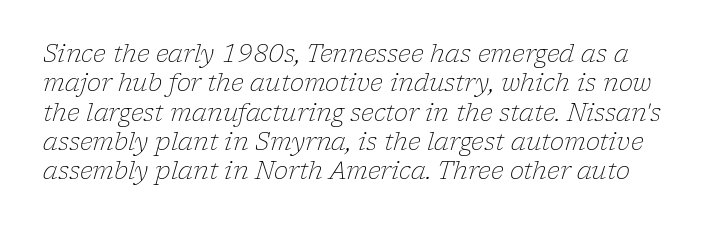
On a weight scale, this lands at 450 or below. Observe the ordinary spacing: letters are neighbours, not strangers. Glance below the letters and you will spot only blank space. The typography opts for an oblique posture over an upright one.
